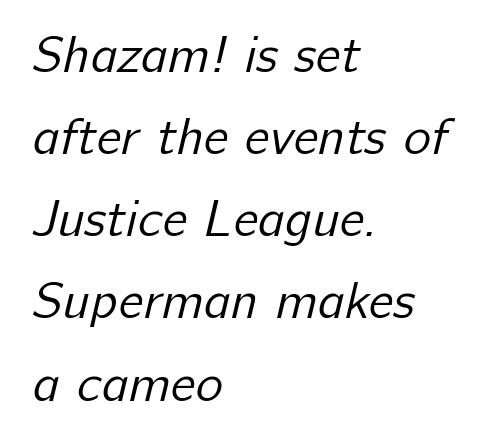
Nothing sits at the stroke ends, so this counts as sans-serif. The passage shown is not underscored anywhere. Varying glyph widths throughout — classic text-font behaviour. Nothing unusual about the tracking: characters are spaced as the font intends. The compositor pushed each line to the left boundary. A typesetter would call this leading conventional body-copy spacing.
